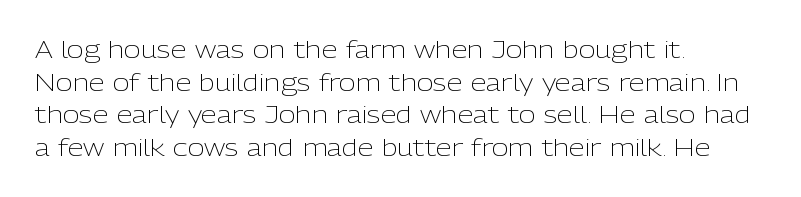
Characters follow at the spacing the type designer built in. The letterforms sit at book weight or below. Rendered with straight, roman letterforms. The rows are spaced the way most documents space them. The strip under each line holds only bare page.
